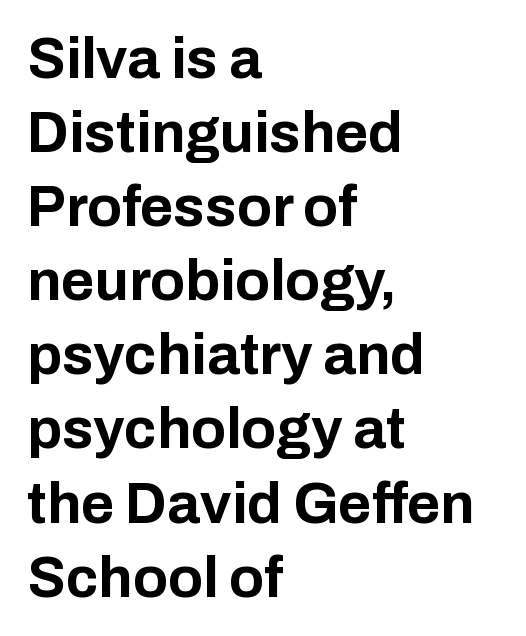
Q: Is the text bold? A: Yes.
Q: Is the text italic (slanted)? A: No, it is upright.
Q: Is the typeface a serif or a sans-serif typeface? A: Sans-serif.
Q: Is the text underlined? A: No.
Q: How is the paragraph aligned? A: Left-aligned.
Q: Is the spacing between letters normal or unusually wide? A: Normal.
Q: Is the spacing between lines tight, normal or loose? A: Normal.
Q: Width (condensed, normal, or wide)? A: Normal.
Q: Stroke contrast? A: Low.
Q: x-height? A: Medium.
Q: Monospaced? A: No.
